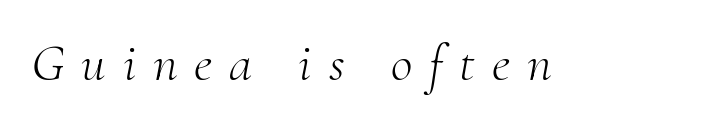
Letterform terminals end in serifs throughout the passage. Slanted lettering throughout. Look at the tracking — it's clearly loosened, letters drifting apart. Each letter keeps its own natural width here, so spacing adapts to shape. The typesetting does not lean heavy: it is not bold.
